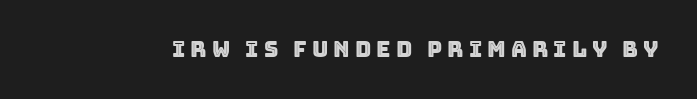
Q: Is the text italic (slanted)? A: No, it is upright.
Q: Is the text underlined? A: No.
Q: Is the spacing between letters normal or unusually wide? A: Unusually wide.
